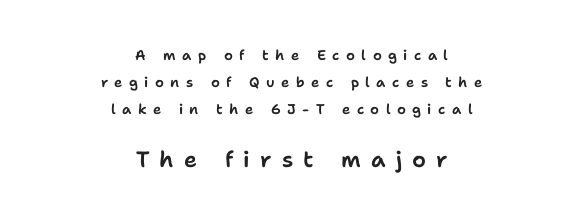
Q: Is the text italic (slanted)? A: No, it is upright.
Q: Is the text underlined? A: No.
Q: How is the paragraph aligned? A: Centered.
Q: Is the spacing between letters normal or unusually wide? A: Unusually wide.
Q: Is the spacing between lines tight, normal or loose? A: Loose.
Q: Which block of text is set in a larger size, the first (top) or the second (bottom)? A: The second (bottom) one.
